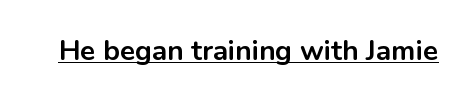
These lines are composed in type without serifs. How are the letters spaced? Ordinarily, with no added tracking. Caption: bold face, heavy strokes. This is underlined copy, the kind a proofreader might mark for attention. This sample uses an upright cut, with every glyph sitting square on the baseline. Each letter keeps its own natural width here, so spacing adapts to shape.
